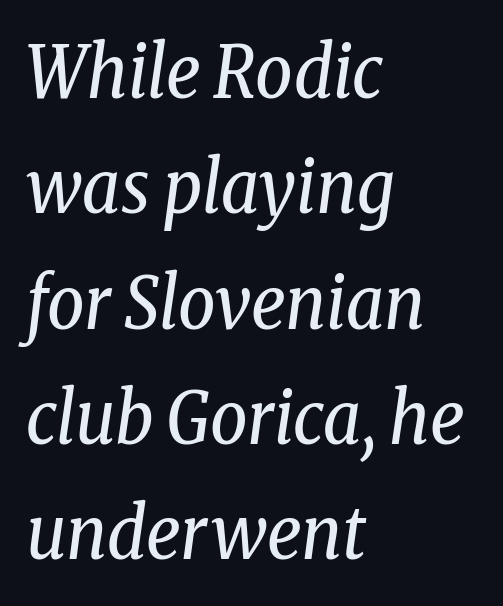
{"serif": "yes", "italic": "yes", "lean": "right", "slant_degrees": 8, "bold": "no", "weight": "regular", "width": "condensed", "stroke_contrast": "low", "x_height": "medium", "monospaced": "no", "underline": "no", "align": "left", "line_spacing": "normal", "line_spacing_ratio": 1.58, "letter_spacing": "normal", "letter_spacing_em": 0.0, "glyph_px": 73}
